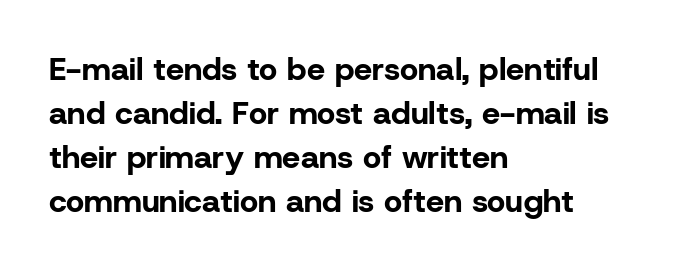
Inter-character spacing is left at the font's built-in metrics. Vertical strokes here are truly vertical. Left-aligned paragraph, ragged on the right. To sum up the face: it is a sans, with no serifs. The passage shown is typed in a proportional face where columns would drift.
